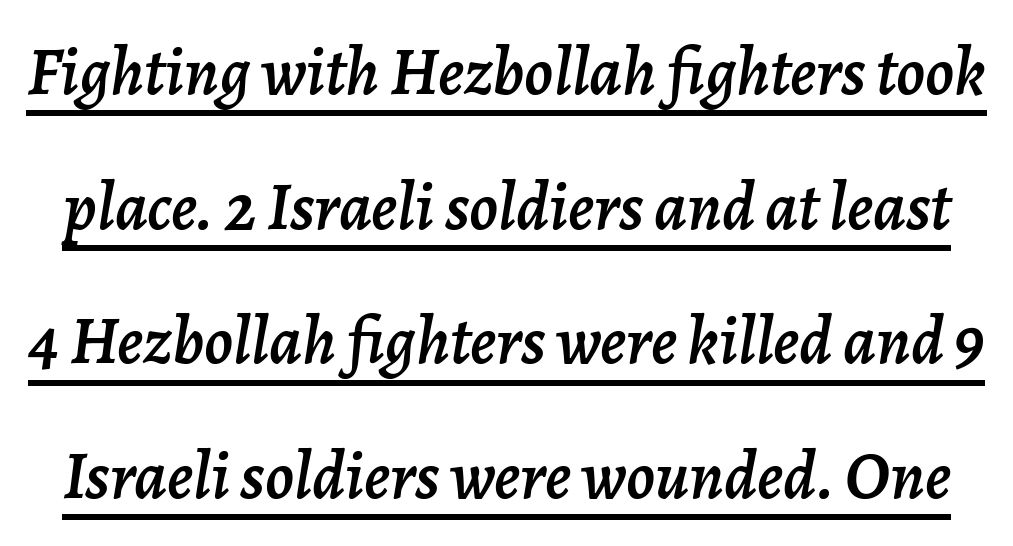
Q: Is the text italic (slanted)? A: Yes, it leans right by about 7 degrees.
Q: Is the text underlined? A: Yes.
Q: Is the spacing between letters normal or unusually wide? A: Normal.
Q: Is the spacing between lines tight, normal or loose? A: Loose.
Q: Width (condensed, normal, or wide)? A: Normal.
Q: Stroke contrast? A: Low.
Q: x-height? A: Medium.
Q: Monospaced? A: No.
